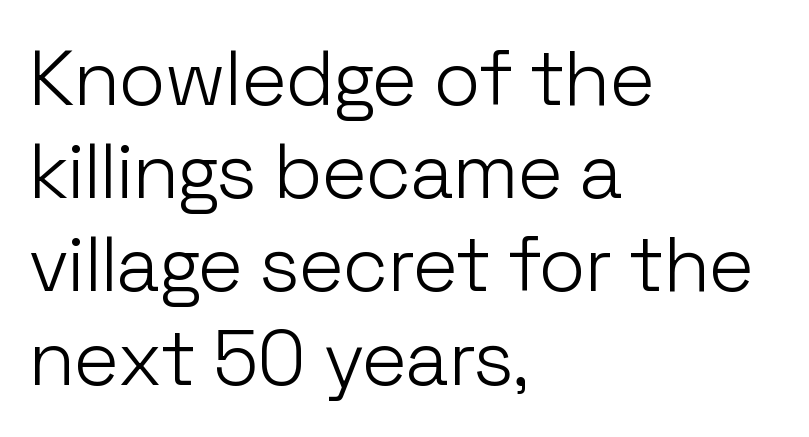
{"serif": "no", "italic": "no", "bold": "no", "weight": "light", "width": "normal", "stroke_contrast": "low", "x_height": "medium", "monospaced": "no", "underline": "no", "align": "left", "line_spacing_ratio": 1.21, "letter_spacing": "normal", "letter_spacing_em": 0.0, "glyph_px": 77}
